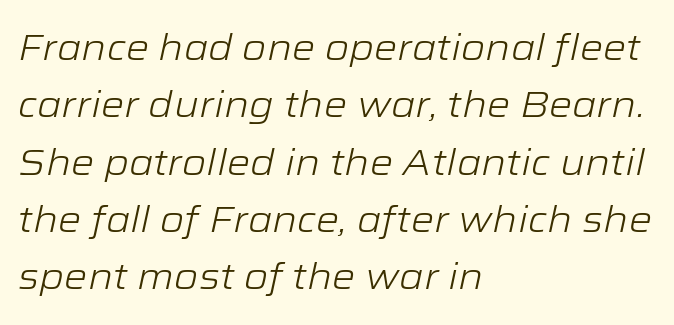
The image shows 37 px light, wide type, italic (leaning right); set left-aligned, normal line spacing (1.55x), normal letter spacing, not underlined; low stroke contrast and a medium x-height.
